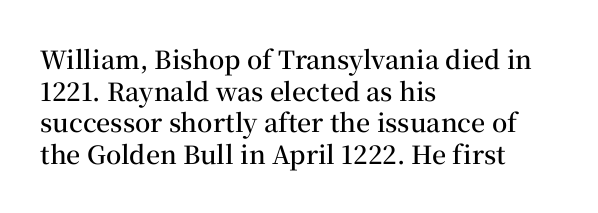
The image shows 25 px text type, upright; set left-aligned, normal line spacing (1.27x), normal letter spacing, not underlined.
